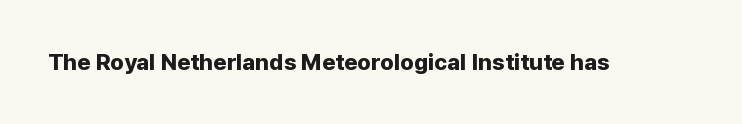
Q: Is the text bold? A: Yes.
Q: Is the text italic (slanted)? A: No, it is upright.
Q: Is the text underlined? A: No.
Q: Is the spacing between letters normal or unusually wide? A: Normal.
